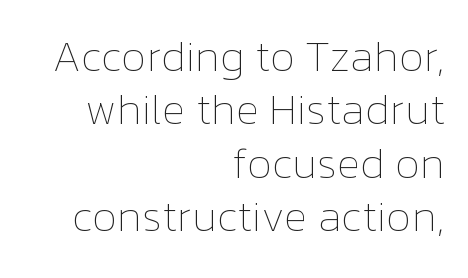
{"italic": "no", "bold": "no", "weight": "thin", "width": "normal", "stroke_contrast": "low", "x_height": "medium", "monospaced": "no", "underline": "no", "align": "right", "line_spacing_ratio": 1.24, "letter_spacing": "normal", "letter_spacing_em": 0.0, "glyph_px": 43}
